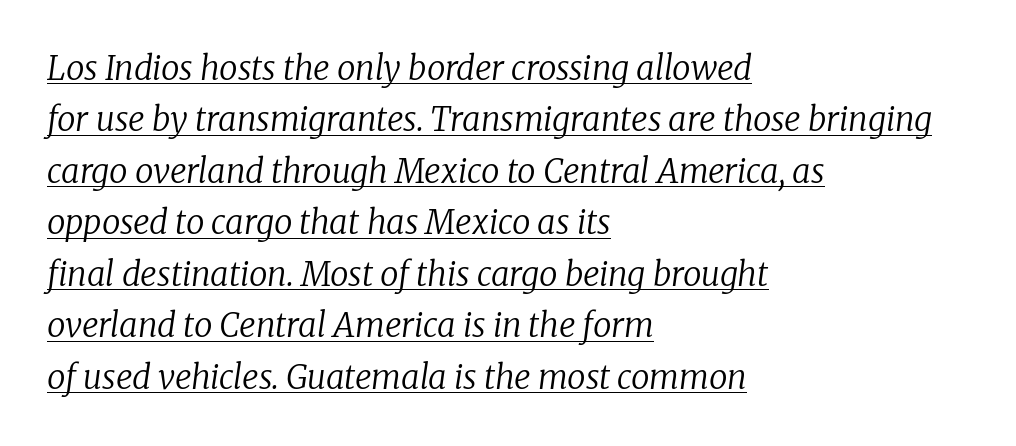
{"serif": "yes", "italic": "yes", "lean": "right", "slant_degrees": 8, "bold": "no", "weight": "regular", "width": "normal", "stroke_contrast": "low", "x_height": "medium", "monospaced": "no", "underline": "yes", "align": "left", "line_spacing": "normal", "line_spacing_ratio": 1.56, "letter_spacing": "normal", "letter_spacing_em": 0.0, "glyph_px": 33}
